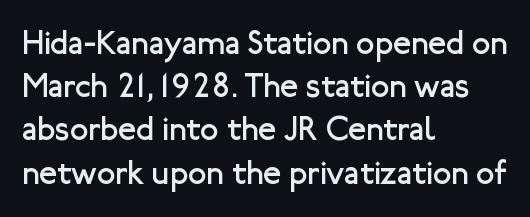
Q: Is the text bold? A: No.
Q: Is the text italic (slanted)? A: No, it is upright.
Q: Is the typeface a serif or a sans-serif typeface? A: Sans-serif.
Q: Is the text underlined? A: No.
Q: How is the paragraph aligned? A: Left-aligned.
Q: Is the spacing between letters normal or unusually wide? A: Normal.
Q: Is the spacing between lines tight, normal or loose? A: Normal.
Q: Width (condensed, normal, or wide)? A: Normal.
Q: Stroke contrast? A: Low.
Q: x-height? A: Medium.
Q: Monospaced? A: No.
